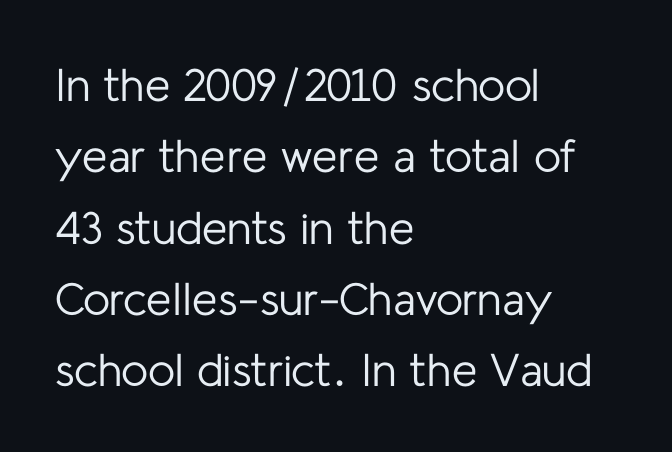
How would I describe the line gaps? Plain and ordinary. Clear beneath every line of the passage. Counters stay open thanks to moderate or lighter strokes. Where is the straight margin? On the left. Does the type have serifs? No, each stem ends abruptly.
